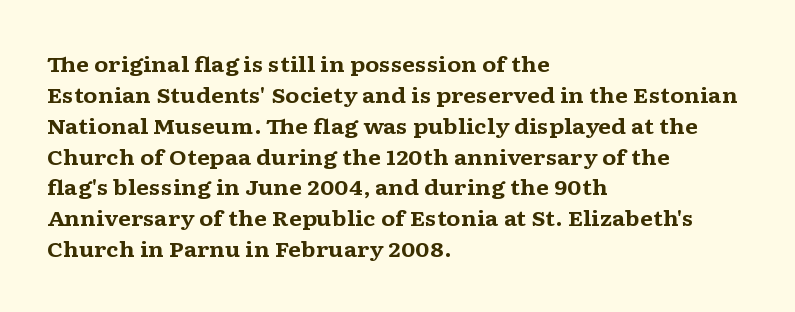
Q: Is the text bold? A: Yes.
Q: Is the text italic (slanted)? A: No, it is upright.
Q: Is the text underlined? A: No.
Q: How is the paragraph aligned? A: Left-aligned.
Q: Is the spacing between letters normal or unusually wide? A: Normal.
Q: Is the spacing between lines tight, normal or loose? A: Normal.
